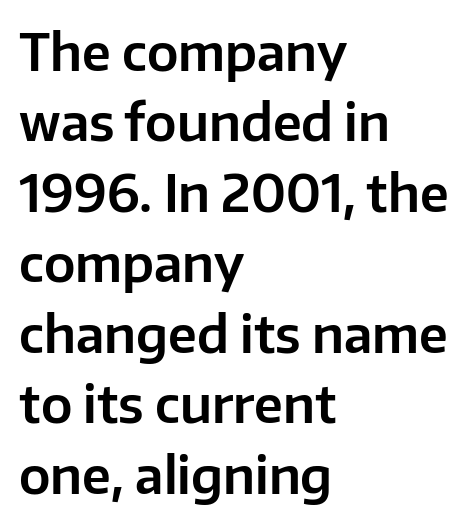
Spacing between characters is what you'd get straight out of the box. The paragraph has a hard left edge and a soft right edge. Observe the absence of serifs on each vertical stroke in this sample. Characters remain perfectly vertical along every line. Regular leading.
